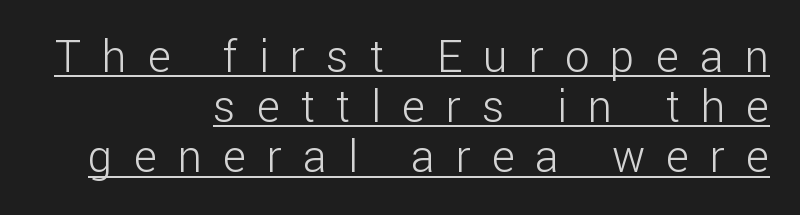
Q: Is the text bold? A: No.
Q: Is the text italic (slanted)? A: No, it is upright.
Q: Is the typeface a serif or a sans-serif typeface? A: Sans-serif.
Q: Is the text underlined? A: Yes.
Q: How is the paragraph aligned? A: Right-aligned.
Q: Is the spacing between letters normal or unusually wide? A: Unusually wide.
Q: Is the spacing between lines tight, normal or loose? A: Tight.
Q: Width (condensed, normal, or wide)? A: Normal.
Q: Stroke contrast? A: Low.
Q: x-height? A: Medium.
Q: Monospaced? A: No.
